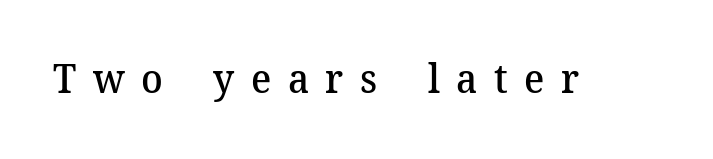
The image shows 40 px semibold serif type, upright; set unusually wide letter spacing (+0.41 em), not underlined; medium stroke contrast and a medium x-height.
